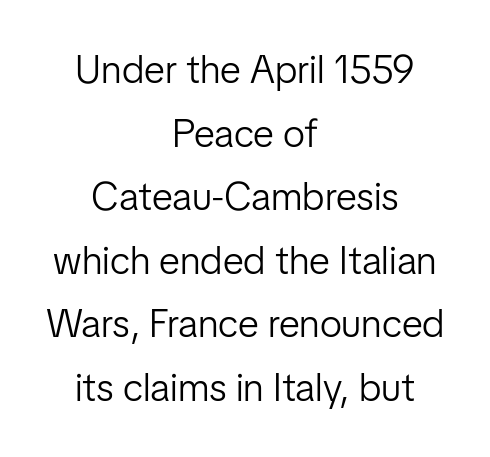
Honestly, the row spacing looks completely unremarkable. These lines stack symmetrically, like a column narrowing and widening about its center. Characters follow at the spacing the type designer built in. A clean baseline with only descenders dipping below it. This is roman type, the default non-slanted kind. The letters advance in unequal steps, a hallmark of proportional type.
